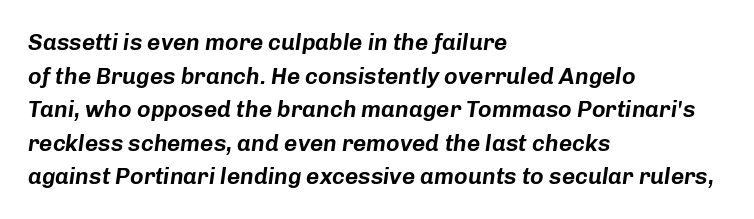
The image shows 23 px text type, italic (leaning right); set left-aligned, normal line spacing (1.46x), normal letter spacing, not underlined.
